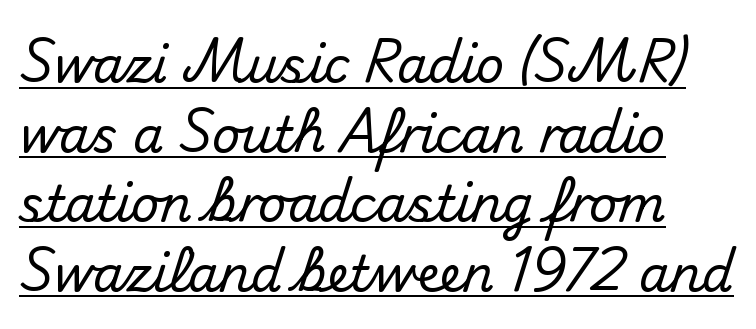
{"serif": "no", "width": "normal", "stroke_contrast": "medium", "x_height": "small", "monospaced": "no", "underline": "yes", "align": "left", "line_spacing": "normal", "line_spacing_ratio": 1.42, "letter_spacing": "normal", "letter_spacing_em": 0.0, "glyph_px": 49}
